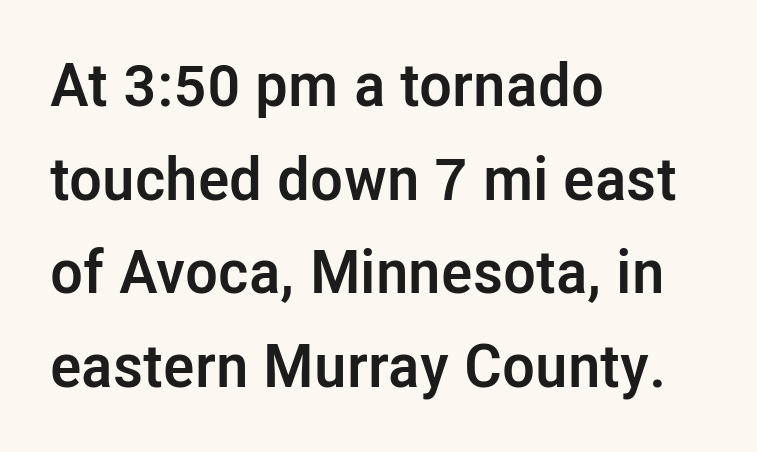
Q: Is the text bold? A: Yes.
Q: Is the text italic (slanted)? A: No, it is upright.
Q: Is the typeface a serif or a sans-serif typeface? A: Sans-serif.
Q: Is the text underlined? A: No.
Q: How is the paragraph aligned? A: Left-aligned.
Q: Is the spacing between letters normal or unusually wide? A: Normal.
Q: Is the spacing between lines tight, normal or loose? A: Normal.
Q: Width (condensed, normal, or wide)? A: Normal.
Q: Stroke contrast? A: Low.
Q: x-height? A: Medium.
Q: Monospaced? A: No.
